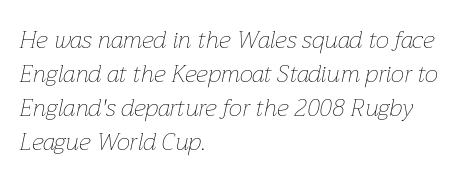
This block has exactly the height ordinary leading produces. Designer's note — italics engaged. This rendering uses left alignment, leaving the right contour irregular. Descenders hang freely into open space. Weight: regular or lighter.
